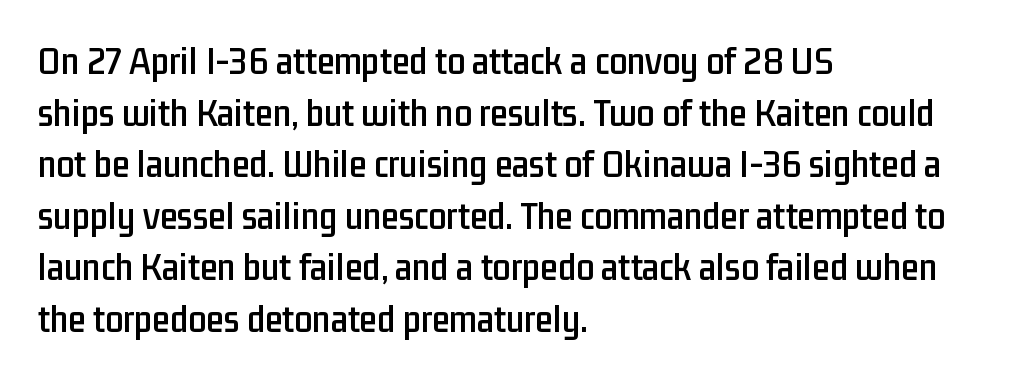
Q: Is the text italic (slanted)? A: No, it is upright.
Q: Is the typeface a serif or a sans-serif typeface? A: Sans-serif.
Q: Is the text underlined? A: No.
Q: How is the paragraph aligned? A: Left-aligned.
Q: Is the spacing between letters normal or unusually wide? A: Normal.
Q: Is the spacing between lines tight, normal or loose? A: Normal.
Q: Width (condensed, normal, or wide)? A: Condensed.
Q: Stroke contrast? A: Low.
Q: x-height? A: Medium.
Q: Monospaced? A: No.
